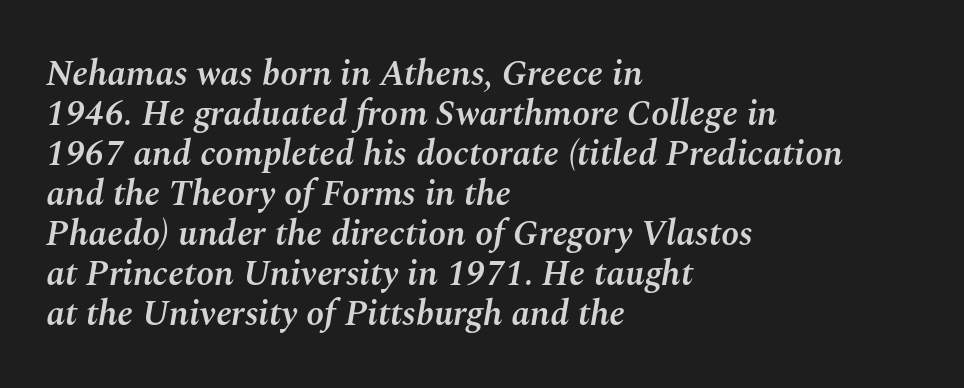
{"italic": "yes", "lean": "right", "slant_degrees": 10, "bold": "semi", "weight": "semibold", "width": "normal", "stroke_contrast": "medium", "x_height": "medium", "monospaced": "no", "underline": "no", "align": "left", "line_spacing": "tight", "line_spacing_ratio": 1.11, "letter_spacing": "normal", "letter_spacing_em": 0.0, "glyph_px": 36}
